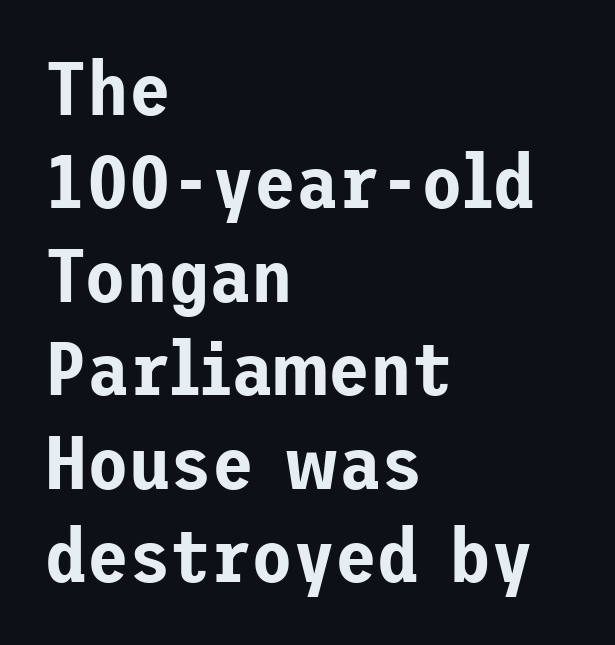
{"serif": "no", "italic": "no", "width": "normal", "stroke_contrast": "low", "x_height": "medium", "underline": "no", "align": "left", "line_spacing_ratio": 1.23, "letter_spacing": "normal", "letter_spacing_em": 0.0, "glyph_px": 76}
